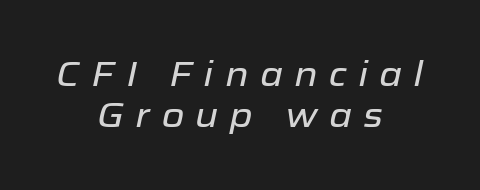
Q: Is the text italic (slanted)? A: Yes, it leans right by about 12 degrees.
Q: Is the text underlined? A: No.
Q: How is the paragraph aligned? A: Centered.
Q: Is the spacing between letters normal or unusually wide? A: Unusually wide.
Q: Width (condensed, normal, or wide)? A: Normal.
Q: Stroke contrast? A: Low.
Q: x-height? A: Medium.
Q: Monospaced? A: No.
